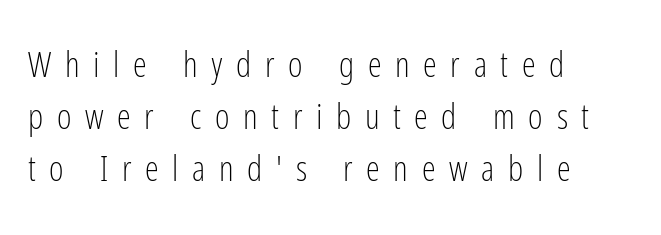
{"serif": "no", "italic": "no", "bold": "no", "weight": "light", "width": "condensed", "stroke_contrast": "low", "x_height": "medium", "monospaced": "no", "underline": "no", "align": "left", "line_spacing": "normal", "line_spacing_ratio": 1.48, "letter_spacing": "wide", "letter_spacing_em": 0.39, "glyph_px": 35}
